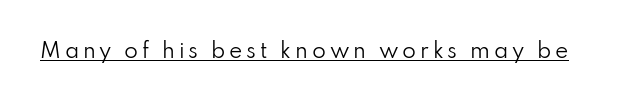
The face looks like a standard text weight, possibly lighter. Rendered with straight, roman letterforms. The rendered words wear a rule along their underside.
